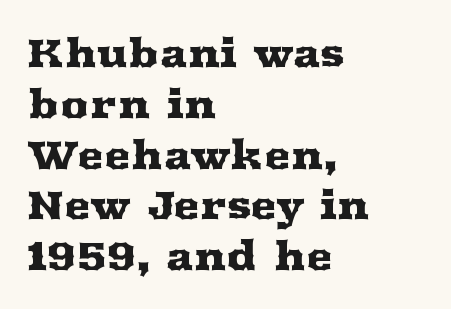
Which margin do the lines hug? The left one — the right edge is uneven. Successive baselines arrive at the customary interval. Yep, those are serifs on the letters. In terms of posture, this sample is upright. The passage shown is not underscored anywhere. Here the designer chose a conventional face with non-uniform glyph widths.
